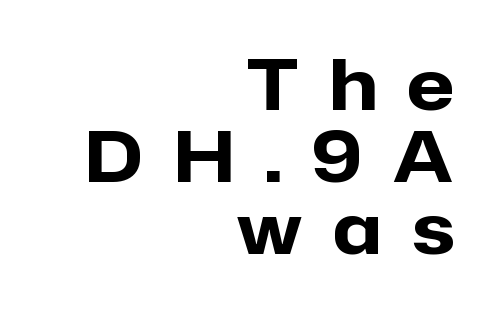
Q: Is the text bold? A: Yes.
Q: Is the text italic (slanted)? A: No, it is upright.
Q: Is the typeface a serif or a sans-serif typeface? A: Sans-serif.
Q: Is the text underlined? A: No.
Q: How is the paragraph aligned? A: Right-aligned.
Q: Is the spacing between letters normal or unusually wide? A: Unusually wide.
Q: Is the spacing between lines tight, normal or loose? A: Tight.
Q: Width (condensed, normal, or wide)? A: Normal.
Q: Stroke contrast? A: Low.
Q: x-height? A: Medium.
Q: Monospaced? A: No.
